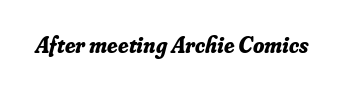
{"italic": "yes", "lean": "right", "slant_degrees": 16, "bold": "yes", "underline": "no", "letter_spacing": "normal", "letter_spacing_em": 0.0, "glyph_px": 23}
